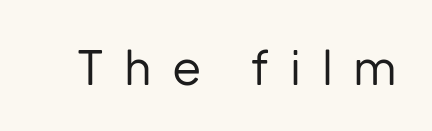
{"serif": "no", "italic": "no", "bold": "no", "weight": "regular", "width": "normal", "stroke_contrast": "low", "x_height": "medium", "monospaced": "no", "underline": "no", "letter_spacing": "wide", "letter_spacing_em": 0.43, "glyph_px": 48}
